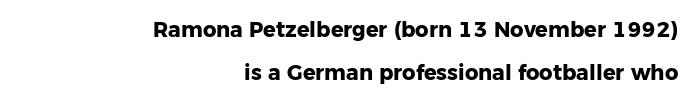
{"italic": "no", "bold": "yes", "underline": "no", "align": "right", "line_spacing": "loose", "line_spacing_ratio": 2.03, "letter_spacing": "normal", "letter_spacing_em": 0.0, "glyph_px": 21}
